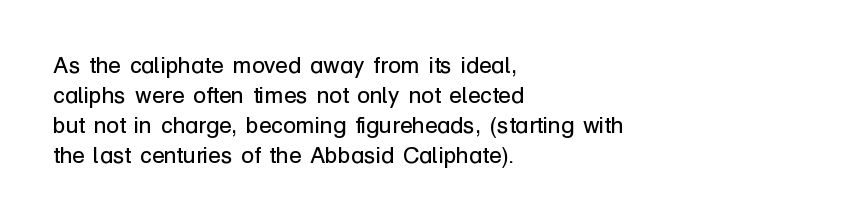
The image shows 23 px text type, upright; set left-aligned, normal line spacing (1.3x), normal letter spacing, not underlined.
